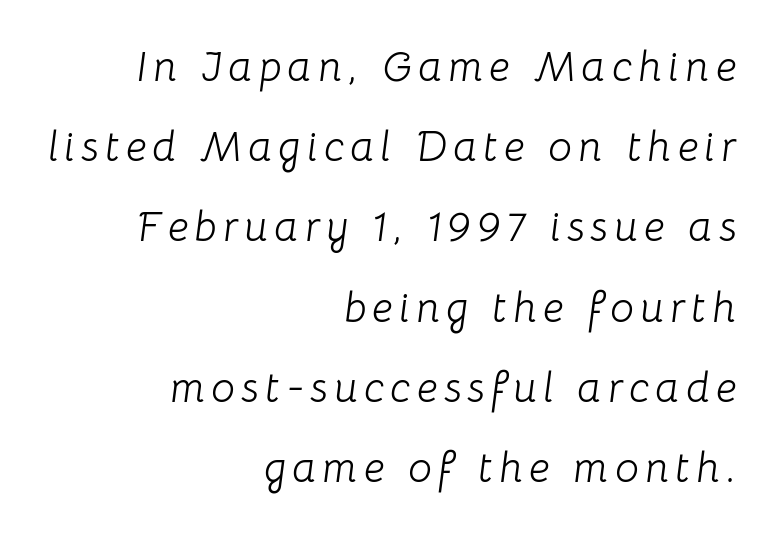
The image shows 42 px light type, italic (leaning right); set right-aligned, loose line spacing (1.91x), not underlined; low stroke contrast and a medium x-height.
